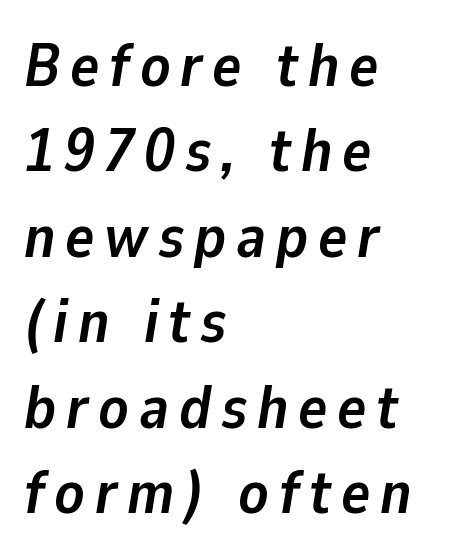
The passage shown is typed in a proportional face where columns would drift. Weight: bold. Underlining? Definitely not there. Every character sits at an angle, as italics do.
